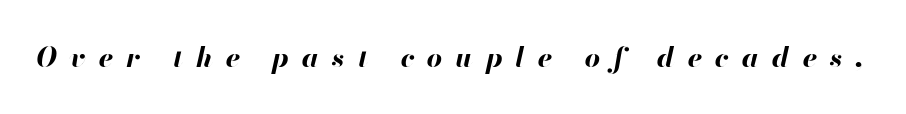
The image shows 27 px bold type, italic (leaning right); set unusually wide letter spacing (+0.48 em), not underlined.
